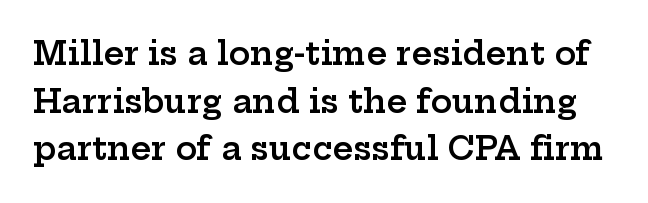
Q: Is the text bold? A: Semi-bold.
Q: Is the text italic (slanted)? A: No, it is upright.
Q: Is the typeface a serif or a sans-serif typeface? A: Serif.
Q: Is the text underlined? A: No.
Q: Is the spacing between letters normal or unusually wide? A: Normal.
Q: Is the spacing between lines tight, normal or loose? A: Normal.
Q: Width (condensed, normal, or wide)? A: Wide.
Q: Stroke contrast? A: Low.
Q: x-height? A: Medium.
Q: Monospaced? A: No.
